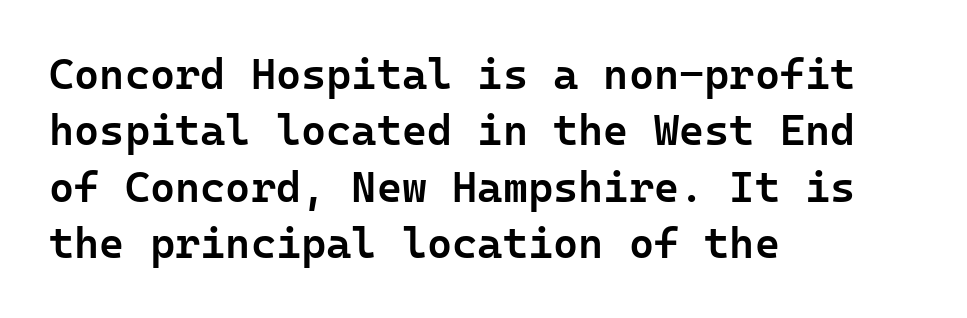
{"serif": "no", "italic": "no", "bold": "semi", "weight": "semibold", "width": "normal", "stroke_contrast": "low", "x_height": "medium", "underline": "no", "align": "left", "line_spacing": "normal", "line_spacing_ratio": 1.31, "letter_spacing": "normal", "letter_spacing_em": 0.0, "glyph_px": 43}
